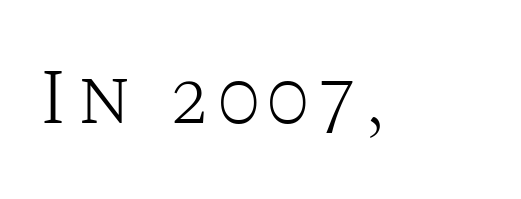
The passage shown is not bold in any degree. Descenders hang freely into open space. These lines are composed in type with serifs. The typography opts for an upright posture over an oblique one.
